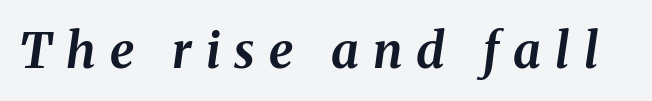
The lettering tilts uniformly, giving the passage an italic look. Does extra space separate the letters? Yes, quite a lot of it. Proportional: the letters do not fall into vertical columns. What weight is shown? A full bold with thick strokes. The string is rendered with underlining switched off.
